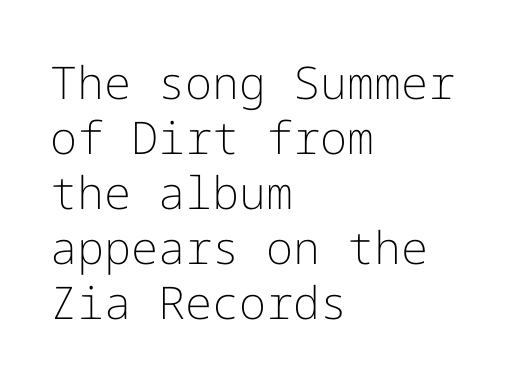
The image shows 45 px light sans-serif type, upright; set left-aligned, line spacing 1.22x, normal letter spacing, not underlined; low stroke contrast and a medium x-height.
